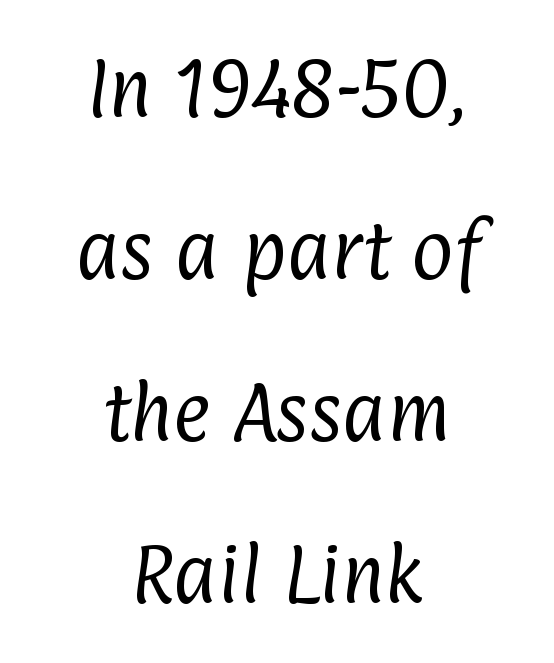
Horizontally, the lines are justified to the midpoint only. The passage shown is typed in a proportional face where columns would drift. This sample uses a sans-serif face. Rule under the text: the space is simply empty. The rendering uses a large line-height, opening up the rows. Is the stroke heavy? The answer is a plain regular-or-lighter.
